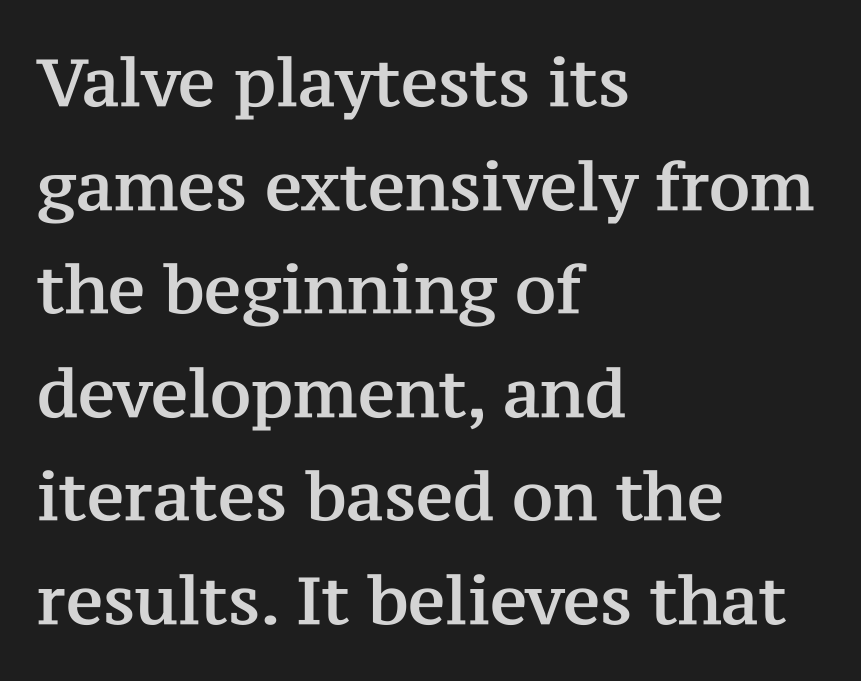
Q: Is the text italic (slanted)? A: No, it is upright.
Q: Is the typeface a serif or a sans-serif typeface? A: Serif.
Q: Is the text underlined? A: No.
Q: How is the paragraph aligned? A: Left-aligned.
Q: Is the spacing between letters normal or unusually wide? A: Normal.
Q: Is the spacing between lines tight, normal or loose? A: Normal.
Q: Width (condensed, normal, or wide)? A: Normal.
Q: Stroke contrast? A: Medium.
Q: x-height? A: Medium.
Q: Monospaced? A: No.
